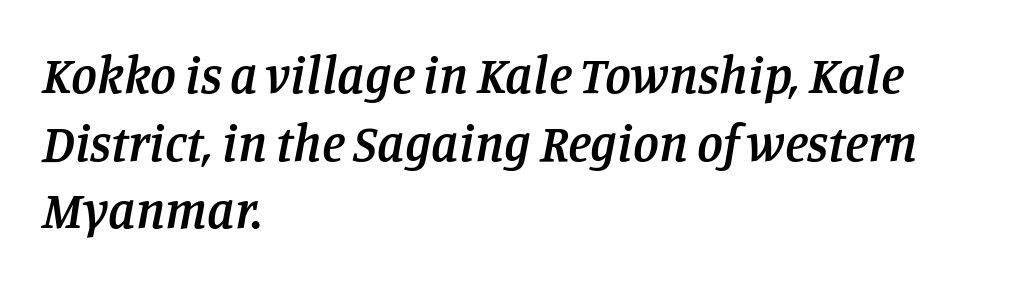
{"serif": "yes", "italic": "yes", "lean": "right", "slant_degrees": 11, "bold": "semi", "weight": "semibold", "width": "normal", "stroke_contrast": "low", "x_height": "large", "monospaced": "no", "underline": "no", "align": "left", "line_spacing": "normal", "line_spacing_ratio": 1.3, "letter_spacing": "normal", "letter_spacing_em": 0.0, "glyph_px": 52}
